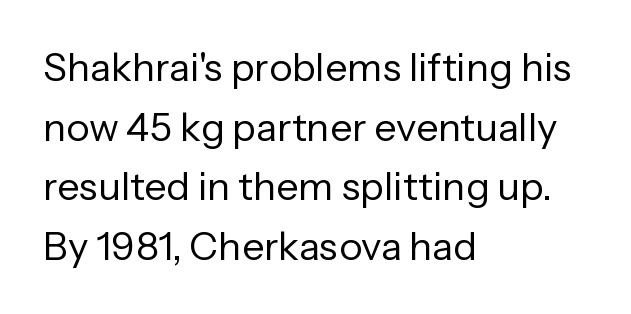
The image shows 39 px regular-weight sans-serif type, upright; set left-aligned, normal line spacing (1.53x), normal letter spacing, not underlined; low stroke contrast and a medium x-height.
